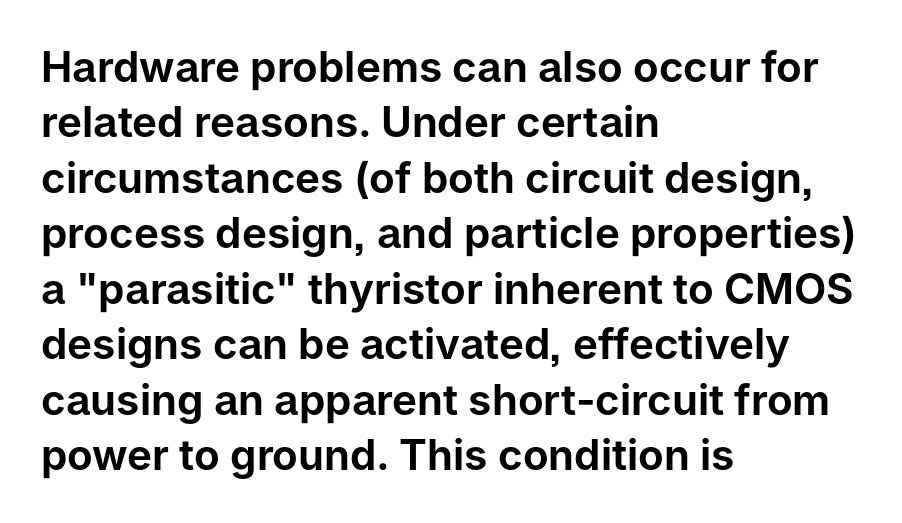
Nothing unusual about the tracking: characters are spaced as the font intends. Bare-footed words on every line. I'd call this a sans setting — the letters go barefoot. Left-aligned paragraph, ragged on the right. The lines sit at an ordinary, default distance from one another.
